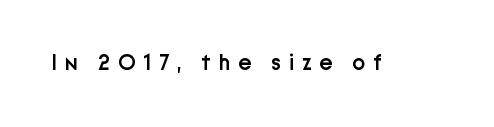
The letters stand upright; this is a roman face. These lines carry some extra weight — a demibold, not a full bold. Letters rest on an invisible, unmarked baseline. Students, note that the glyphs here are deliberately spaced far apart.
